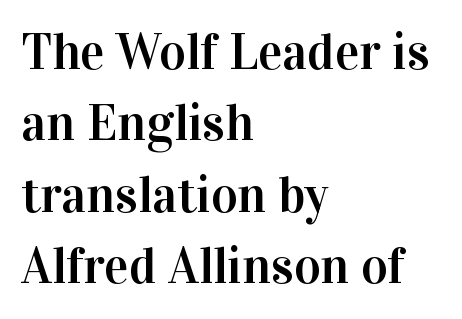
You can tell from the footed stems that serif type was used. This sample uses plain, unmodified letter spacing. Varying glyph widths throughout — classic text-font behaviour. If you drew a line through each stem, it would be perfectly vertical. The vertical gap from one line to the next is medium.
